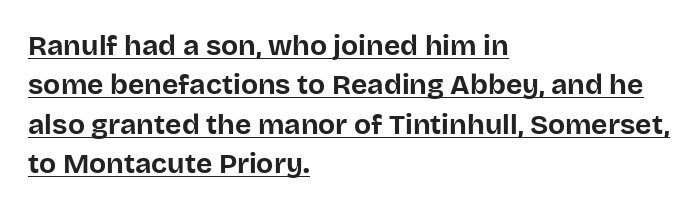
The image shows 28 px bold sans-serif type, upright; set left-aligned, normal line spacing (1.41x), normal letter spacing, underlined; low stroke contrast and a large x-height.
